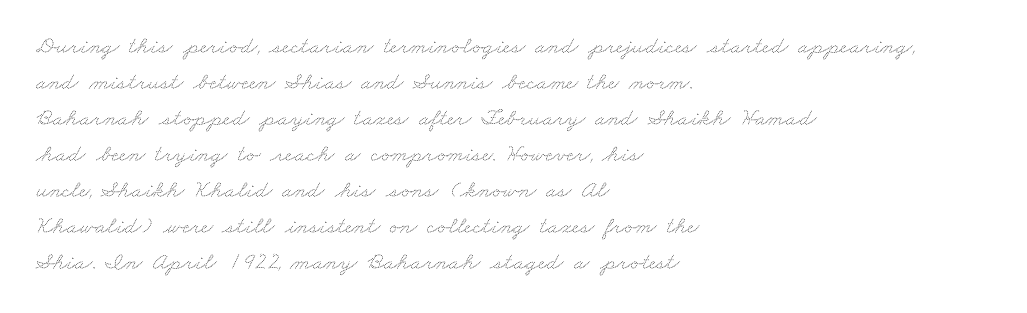
The characters are drawn with everyday or finer stroke widths. This sample is left-justified, so line endings fall wherever the words run out. Successive baselines arrive at the customary interval. Short note: letters normally spaced.
